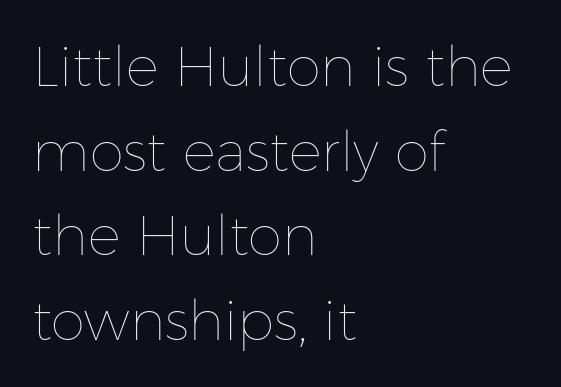
Q: Is the text bold? A: No.
Q: Is the text italic (slanted)? A: No, it is upright.
Q: Is the text underlined? A: No.
Q: How is the paragraph aligned? A: Left-aligned.
Q: Is the spacing between letters normal or unusually wide? A: Normal.
Q: Is the spacing between lines tight, normal or loose? A: Normal.
Q: Width (condensed, normal, or wide)? A: Normal.
Q: Stroke contrast? A: Low.
Q: x-height? A: Medium.
Q: Monospaced? A: No.
